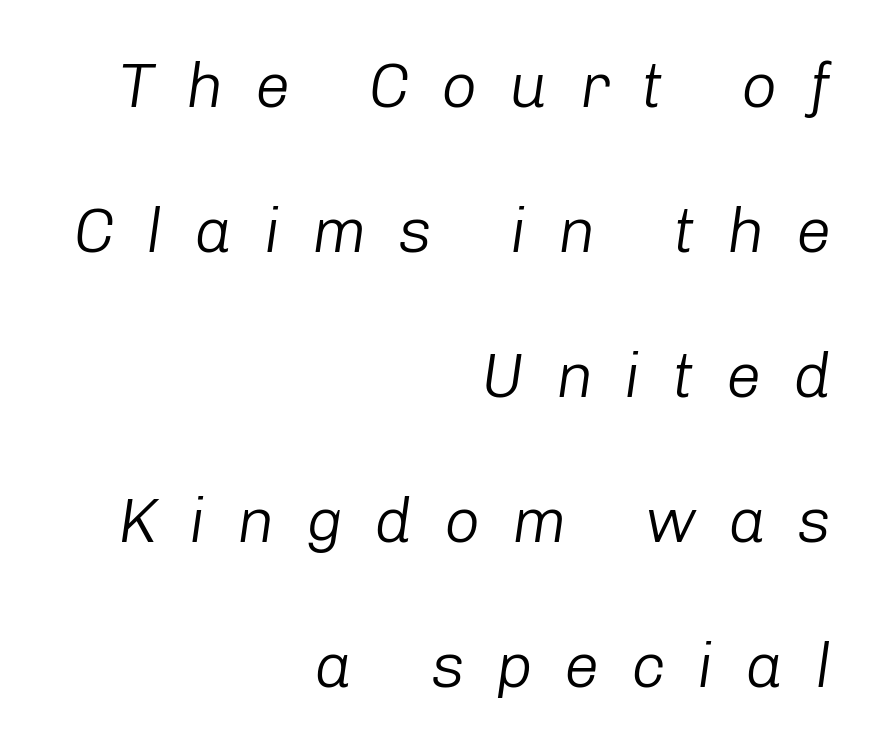
The image shows 63 px light type, italic (leaning right); set right-aligned, loose line spacing (2.3x), unusually wide letter spacing (+0.5 em), not underlined; low stroke contrast and a medium x-height.
